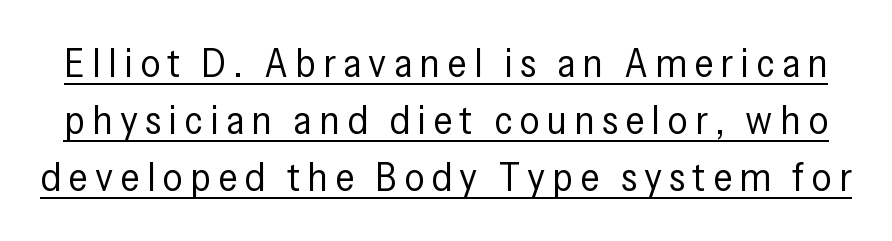
Looks like regular typesetting: each glyph gets only the width it needs. This rendering employs a face without finishing strokes, i.e., a sans-serif. Nothing heavy about these letters — not bold at all. Style check: upright. The passage shown stacks its lines at a standard gap. Underlined type.
